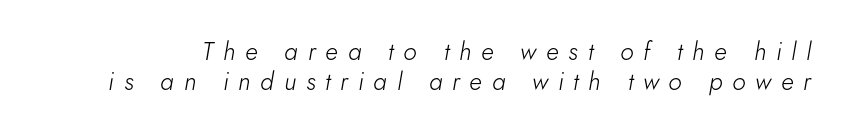
Q: Is the text bold? A: No.
Q: Is the text italic (slanted)? A: Yes, it leans right by about 5 degrees.
Q: Is the text underlined? A: No.
Q: Is the spacing between letters normal or unusually wide? A: Unusually wide.
